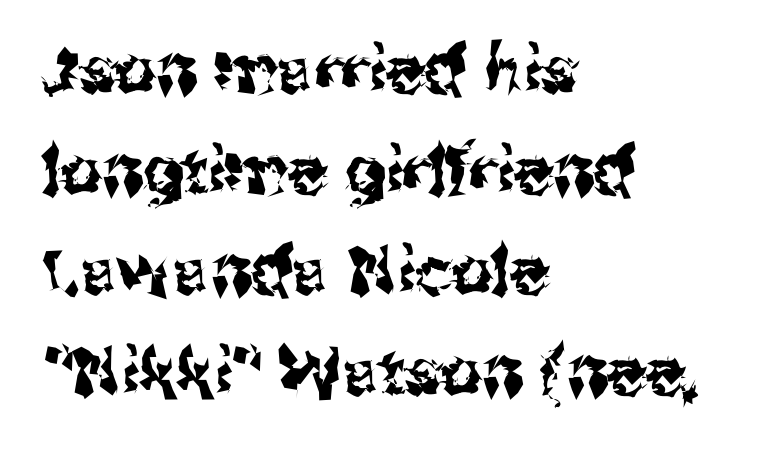
{"serif": "no", "italic": "no", "width": "normal", "stroke_contrast": "medium", "x_height": "medium", "monospaced": "no", "underline": "no", "align": "left", "line_spacing": "normal", "line_spacing_ratio": 1.55, "letter_spacing": "normal", "letter_spacing_em": 0.0, "glyph_px": 65}
